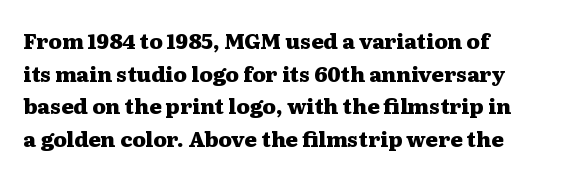
Q: Is the text bold? A: Yes.
Q: Is the text italic (slanted)? A: No, it is upright.
Q: Is the text underlined? A: No.
Q: How is the paragraph aligned? A: Left-aligned.
Q: Is the spacing between letters normal or unusually wide? A: Normal.
Q: Is the spacing between lines tight, normal or loose? A: Normal.
